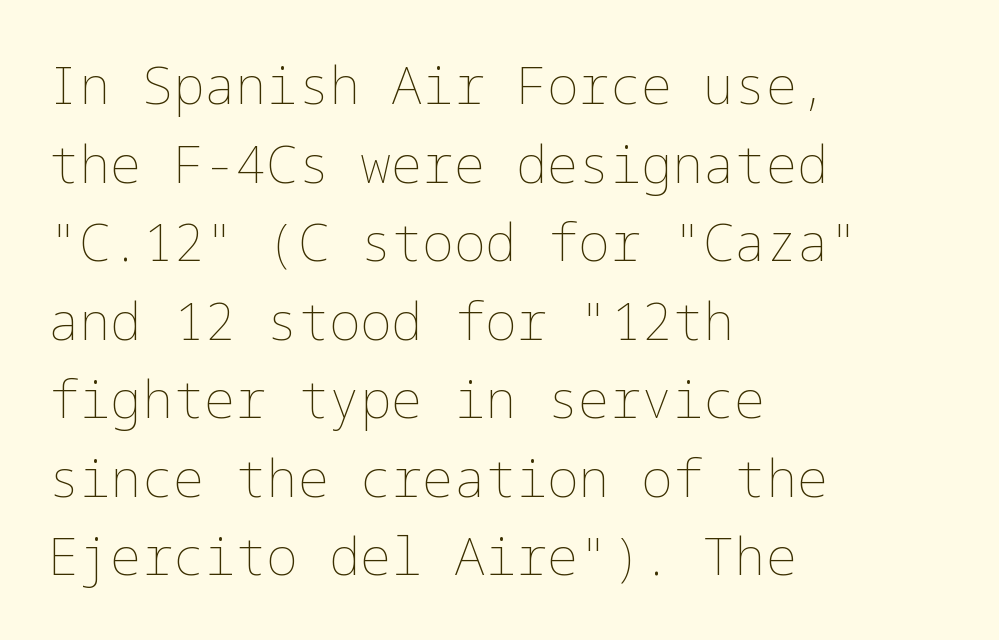
The image shows 52 px thin type, upright; set left-aligned, normal line spacing (1.51x), normal letter spacing, not underlined; low stroke contrast and a medium x-height.
